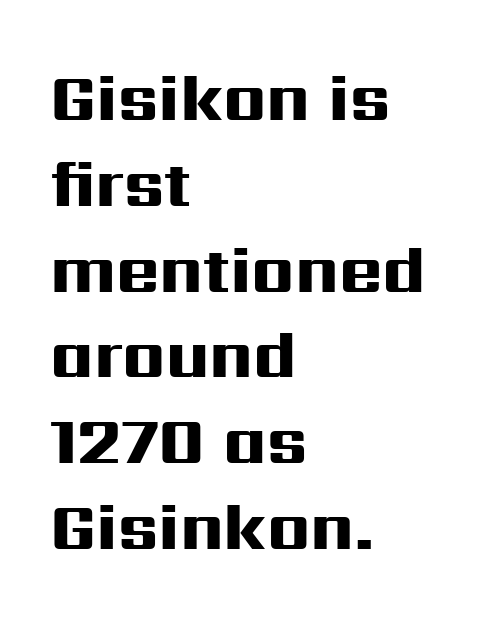
{"serif": "no", "italic": "no", "bold": "yes", "weight": "heavy", "width": "wide", "stroke_contrast": "high", "x_height": "medium", "monospaced": "no", "underline": "no", "align": "left", "line_spacing": "normal", "line_spacing_ratio": 1.3, "letter_spacing": "normal", "letter_spacing_em": 0.0, "glyph_px": 66}
